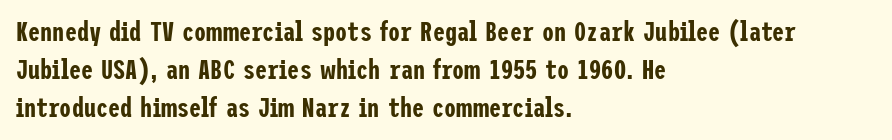
{"italic": "no", "underline": "no", "align": "left", "line_spacing": "normal", "line_spacing_ratio": 1.41, "letter_spacing": "normal", "letter_spacing_em": 0.0, "glyph_px": 27}
